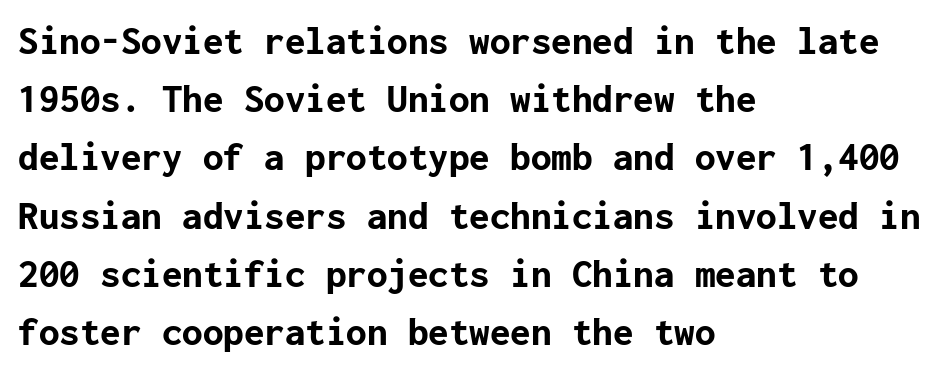
Q: Is the text bold? A: Yes.
Q: Is the text italic (slanted)? A: No, it is upright.
Q: Is the typeface a serif or a sans-serif typeface? A: Sans-serif.
Q: Is the text underlined? A: No.
Q: How is the paragraph aligned? A: Left-aligned.
Q: Is the spacing between letters normal or unusually wide? A: Normal.
Q: Is the spacing between lines tight, normal or loose? A: Normal.
Q: Width (condensed, normal, or wide)? A: Normal.
Q: Stroke contrast? A: Low.
Q: x-height? A: Medium.
